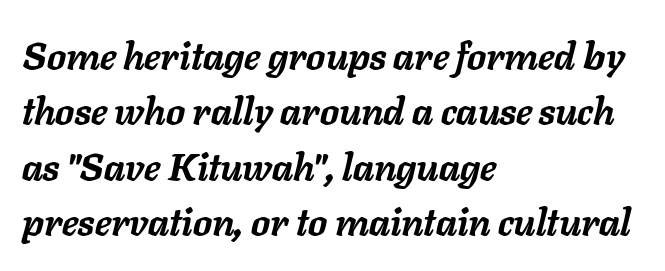
Q: Is the text bold? A: Yes.
Q: Is the text italic (slanted)? A: Yes, it leans right by about 11 degrees.
Q: Is the text underlined? A: No.
Q: How is the paragraph aligned? A: Left-aligned.
Q: Is the spacing between letters normal or unusually wide? A: Normal.
Q: Is the spacing between lines tight, normal or loose? A: Normal.
Q: Width (condensed, normal, or wide)? A: Normal.
Q: Stroke contrast? A: Low.
Q: x-height? A: Medium.
Q: Monospaced? A: No.
